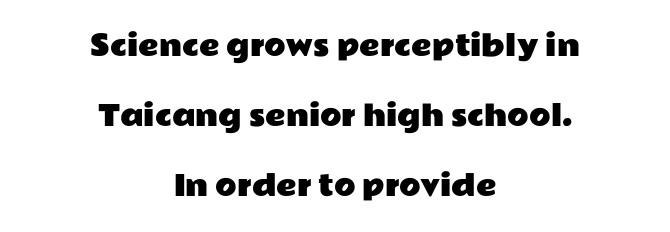
The image shows 28 px wide sans-serif type, upright; set centered, loose line spacing (2.5x), normal letter spacing, not underlined; low stroke contrast and a medium x-height.
